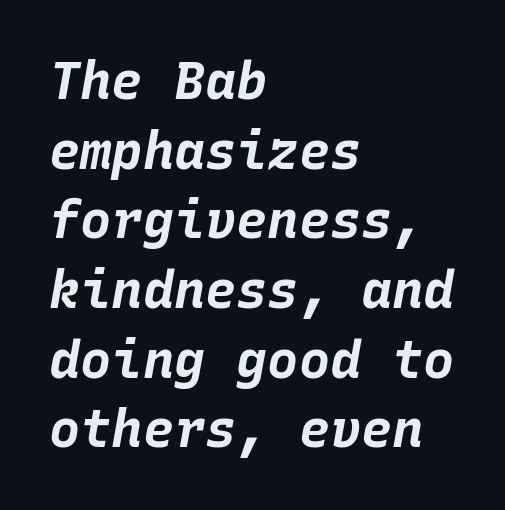
{"italic": "yes", "lean": "right", "slant_degrees": 10, "bold": "yes", "weight": "bold", "width": "normal", "stroke_contrast": "low", "x_height": "large", "monospaced": "yes", "underline": "no", "align": "left", "line_spacing": "normal", "line_spacing_ratio": 1.34, "letter_spacing": "normal", "letter_spacing_em": 0.0, "glyph_px": 52}
